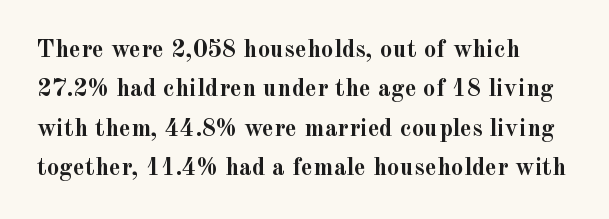
Q: Is the text bold? A: Yes.
Q: Is the text italic (slanted)? A: No, it is upright.
Q: Is the text underlined? A: No.
Q: Is the spacing between letters normal or unusually wide? A: Normal.
Q: Is the spacing between lines tight, normal or loose? A: Normal.
